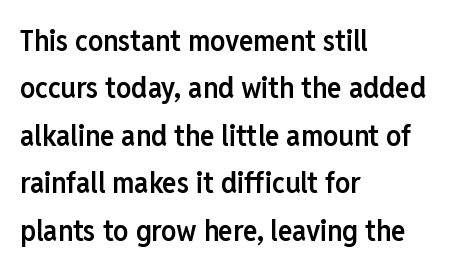
{"serif": "no", "italic": "no", "bold": "semi", "weight": "semibold", "width": "condensed", "stroke_contrast": "low", "x_height": "medium", "monospaced": "no", "underline": "no", "align": "left", "line_spacing": "normal", "line_spacing_ratio": 1.58, "letter_spacing": "normal", "letter_spacing_em": 0.0, "glyph_px": 30}
